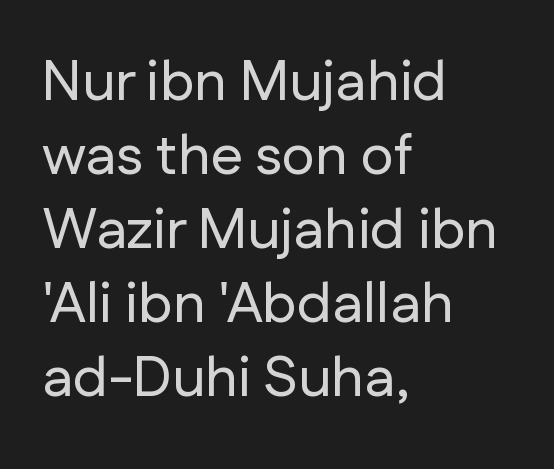
The image shows 57 px sans-serif type, upright; set left-aligned, normal line spacing (1.3x), normal letter spacing, not underlined; low stroke contrast and a medium x-height.
